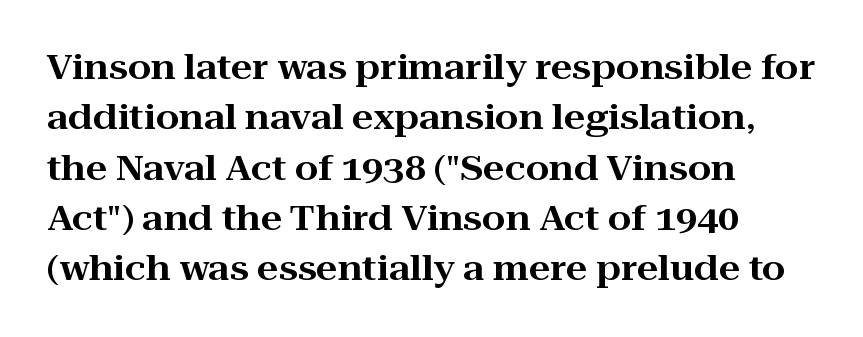
{"serif": "yes", "italic": "no", "width": "wide", "stroke_contrast": "high", "x_height": "medium", "monospaced": "no", "underline": "no", "align": "left", "line_spacing": "normal", "line_spacing_ratio": 1.48, "letter_spacing": "normal", "letter_spacing_em": 0.0, "glyph_px": 34}
